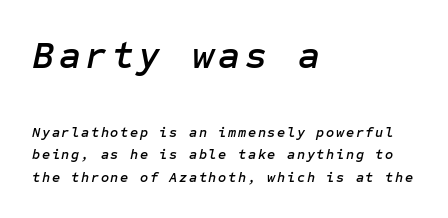
{"italic": "yes", "lean": "right", "slant_degrees": 12, "width": "normal", "stroke_contrast": "low", "x_height": "medium", "underline": "no", "align": "left", "line_spacing": "normal", "line_spacing_ratio": 1.61, "larger_block": "first", "size_ratio": 2.71, "glyph_px": 38}
